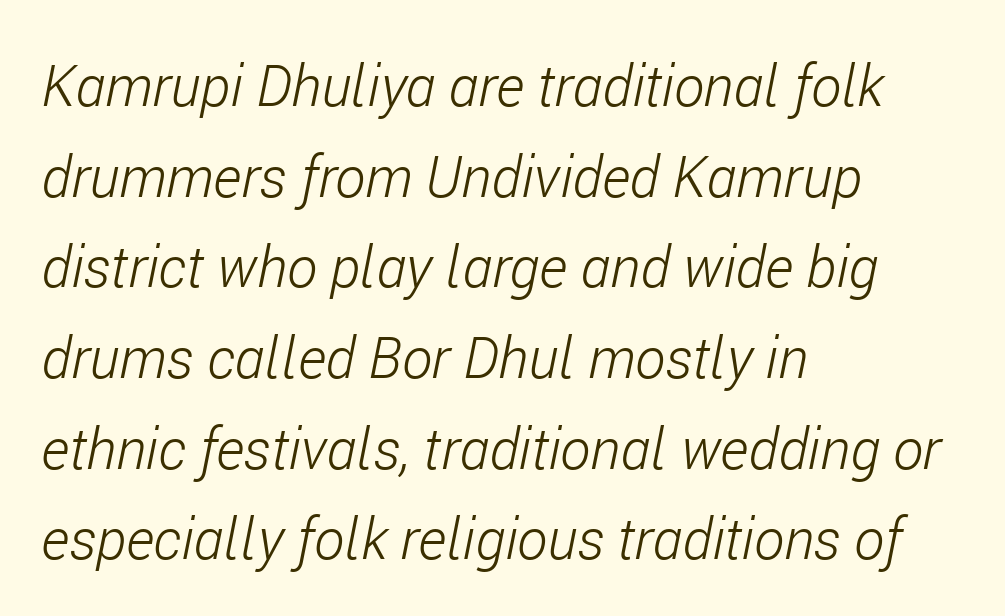
Q: Is the text bold? A: No.
Q: Is the text italic (slanted)? A: Yes, it leans right by about 11 degrees.
Q: Is the text underlined? A: No.
Q: How is the paragraph aligned? A: Left-aligned.
Q: Is the spacing between letters normal or unusually wide? A: Normal.
Q: Is the spacing between lines tight, normal or loose? A: Normal.
Q: Width (condensed, normal, or wide)? A: Condensed.
Q: Stroke contrast? A: Low.
Q: x-height? A: Medium.
Q: Monospaced? A: No.
